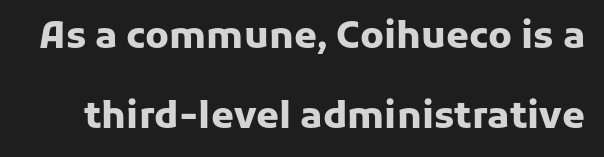
The lettering holds an erect, upright posture throughout. Descenders are the only things crossing below the line. This sample has the flowing, uneven cadence of proportional lettering. Whoever set this chose breathing room over compactness in the vertical rhythm. Nobody touched the tracking dial on this one.
